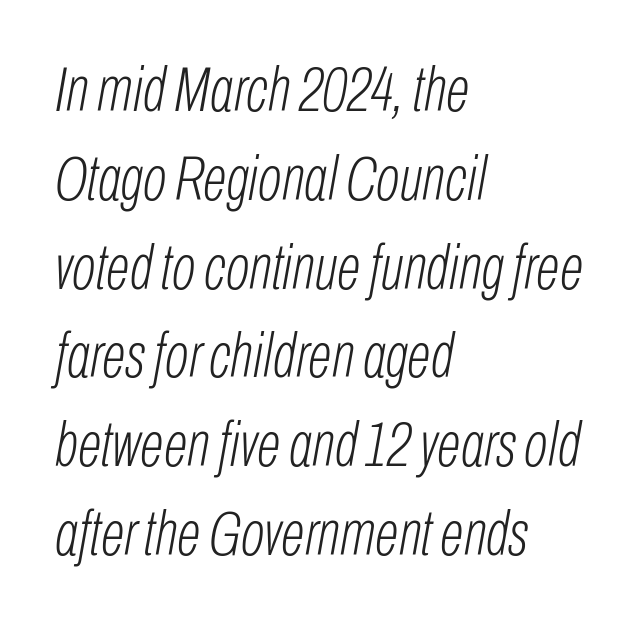
These glyphs show unthickened strokes, regular width or finer. The rendering uses natural spacing where letterforms have individual widths. The lines are quadded left. Between one letter and the next there's only the usual sliver of space. Notice how the stems are inclined rather than vertical — that's the hallmark of italics. The gap between lines stays unmarked.
